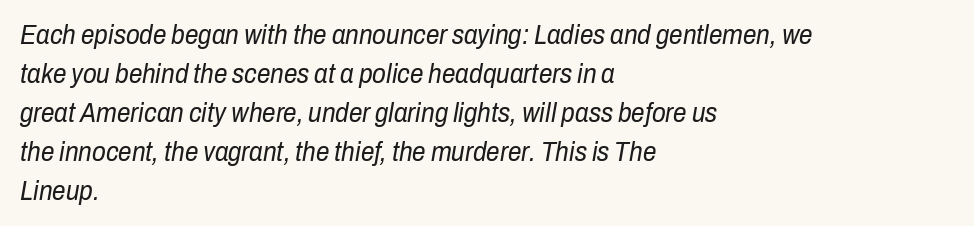
Q: Is the text bold? A: No.
Q: Is the text italic (slanted)? A: Yes, it leans right by about 10 degrees.
Q: Is the text underlined? A: No.
Q: How is the paragraph aligned? A: Left-aligned.
Q: Is the spacing between letters normal or unusually wide? A: Normal.
Q: Is the spacing between lines tight, normal or loose? A: Normal.
